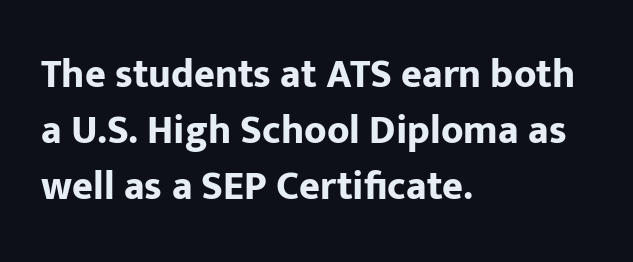
The image shows 40 px bold sans-serif type, upright; set left-aligned, normal line spacing (1.4x), normal letter spacing, not underlined; low stroke contrast and a medium x-height.
